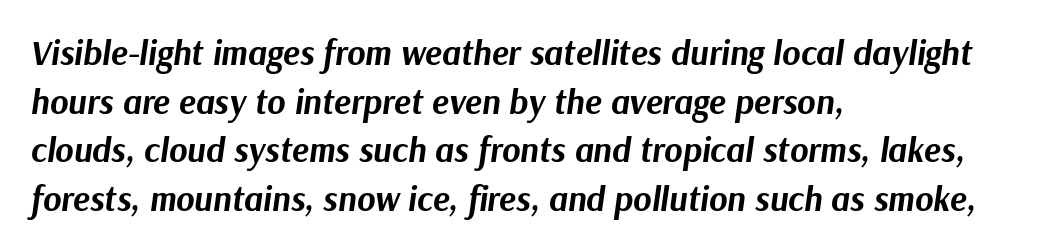
{"italic": "yes", "lean": "right", "slant_degrees": 9, "bold": "yes", "weight": "bold", "width": "normal", "stroke_contrast": "medium", "x_height": "medium", "monospaced": "no", "underline": "no", "align": "left", "line_spacing": "normal", "line_spacing_ratio": 1.39, "letter_spacing": "normal", "letter_spacing_em": 0.0, "glyph_px": 35}
